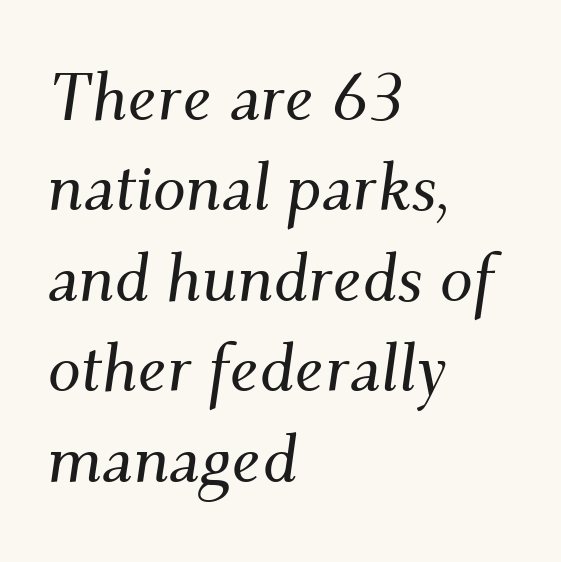
Q: Is the text italic (slanted)? A: Yes, it leans right by about 9 degrees.
Q: Is the typeface a serif or a sans-serif typeface? A: Serif.
Q: Is the text underlined? A: No.
Q: How is the paragraph aligned? A: Left-aligned.
Q: Is the spacing between letters normal or unusually wide? A: Normal.
Q: Is the spacing between lines tight, normal or loose? A: Normal.
Q: Width (condensed, normal, or wide)? A: Normal.
Q: Stroke contrast? A: Medium.
Q: x-height? A: Small.
Q: Monospaced? A: No.
